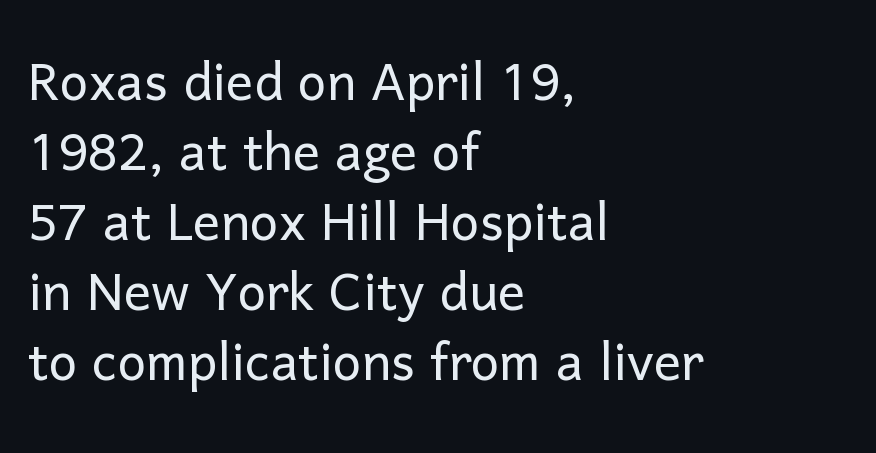
{"serif": "no", "italic": "no", "bold": "no", "weight": "light", "width": "normal", "stroke_contrast": "low", "x_height": "medium", "monospaced": "no", "underline": "no", "align": "left", "line_spacing": "tight", "line_spacing_ratio": 1.03, "letter_spacing": "normal", "letter_spacing_em": 0.0, "glyph_px": 68}
